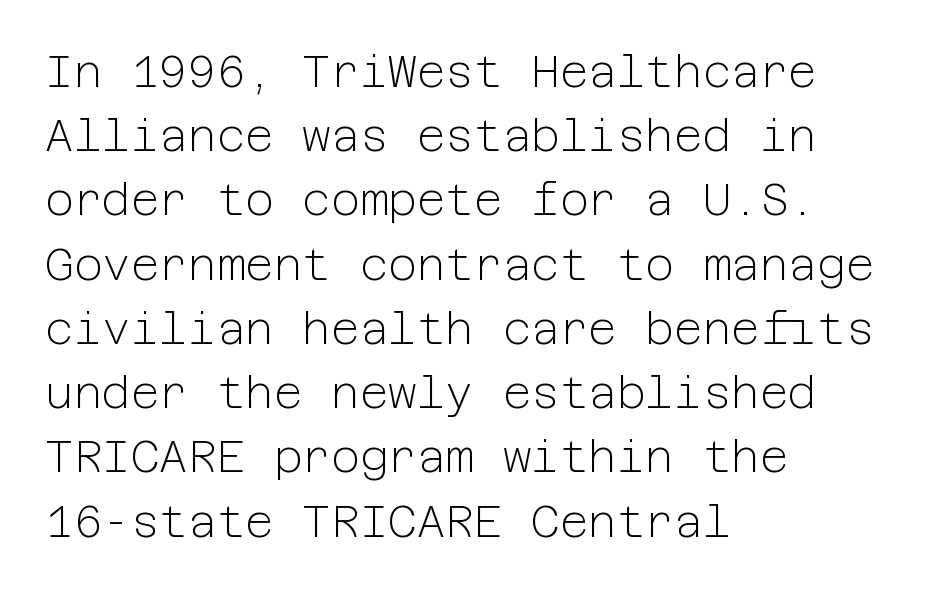
Line spacing here is normal. This sample uses an upright cut, with every glyph sitting square on the baseline. Nothing heavy about these letters — not bold at all. This rendering uses left alignment, leaving the right contour irregular. Here the glyphs are tracked normally, forming tight word shapes. Each row of text sits above clean, open space.
